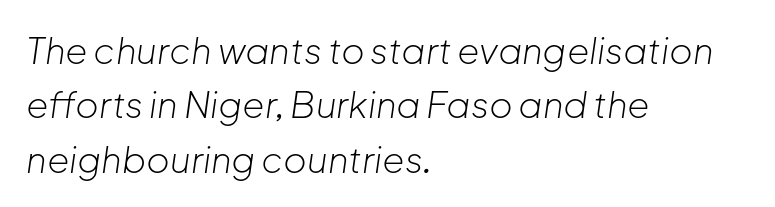
Q: Is the text bold? A: No.
Q: Is the text italic (slanted)? A: Yes, it leans right by about 8 degrees.
Q: Is the text underlined? A: No.
Q: How is the paragraph aligned? A: Left-aligned.
Q: Is the spacing between letters normal or unusually wide? A: Normal.
Q: Is the spacing between lines tight, normal or loose? A: Normal.
Q: Width (condensed, normal, or wide)? A: Normal.
Q: Stroke contrast? A: Low.
Q: x-height? A: Medium.
Q: Monospaced? A: No.
